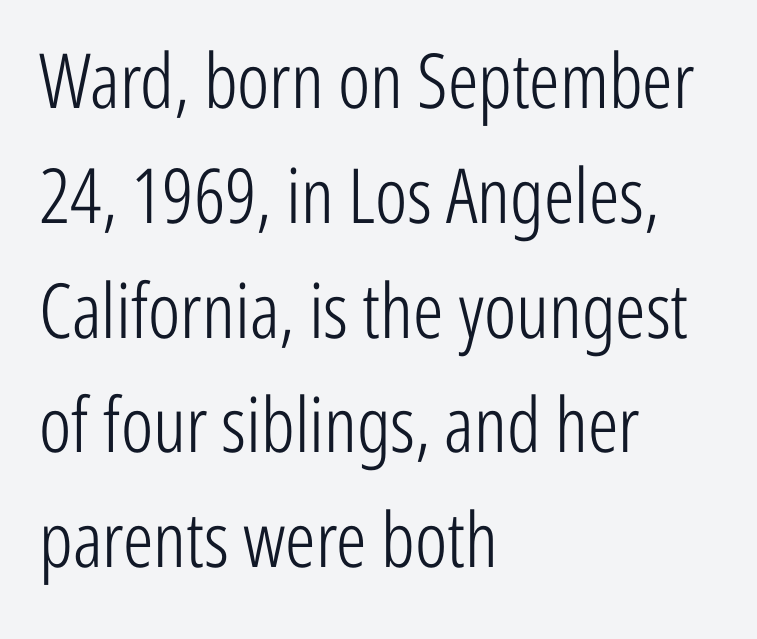
Stem width sits at or under what a default text font uses. Look at the tracking — it's just the regular setting, nothing added. Note the varied advance widths — an 'i' is clearly narrower than an 'm'. Quick note: interline space is typical. The space directly below the letters is spotless. The paragraph shown leans on its left margin.
